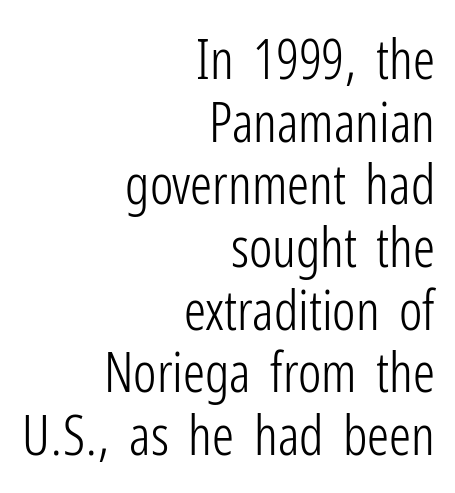
The image shows 55 px light, condensed sans-serif type, upright; set right-aligned, tight line spacing (1.14x), normal letter spacing, not underlined; low stroke contrast and a medium x-height.
